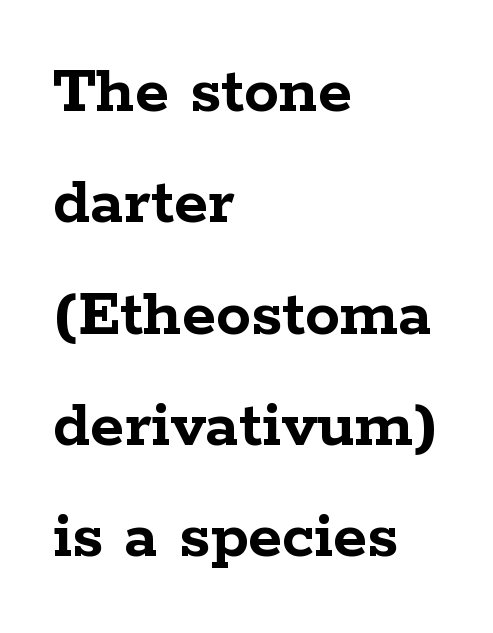
The image shows 70 px semibold, wide serif type, upright; set left-aligned, normal line spacing (1.59x), normal letter spacing, not underlined; low stroke contrast and a medium x-height.
